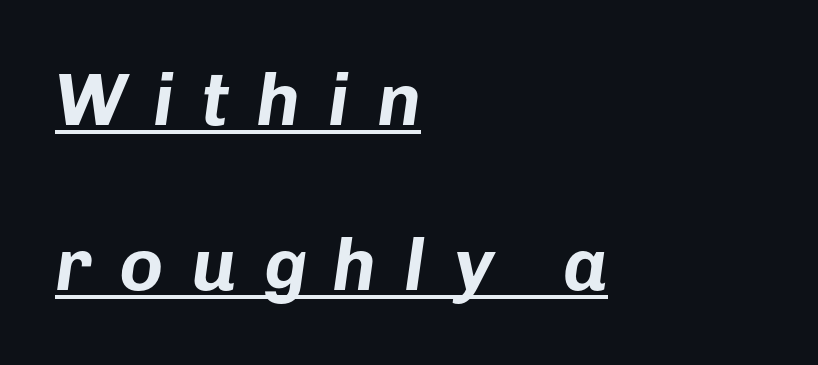
Character widths vary here, with narrow letters taking less room than wide ones. Substantial extra tracking has been applied to these lines. Typeset ragged right — the left edge is the straight one. Heavy, bold letterforms. Yep, that's italic — everything's leaning.
